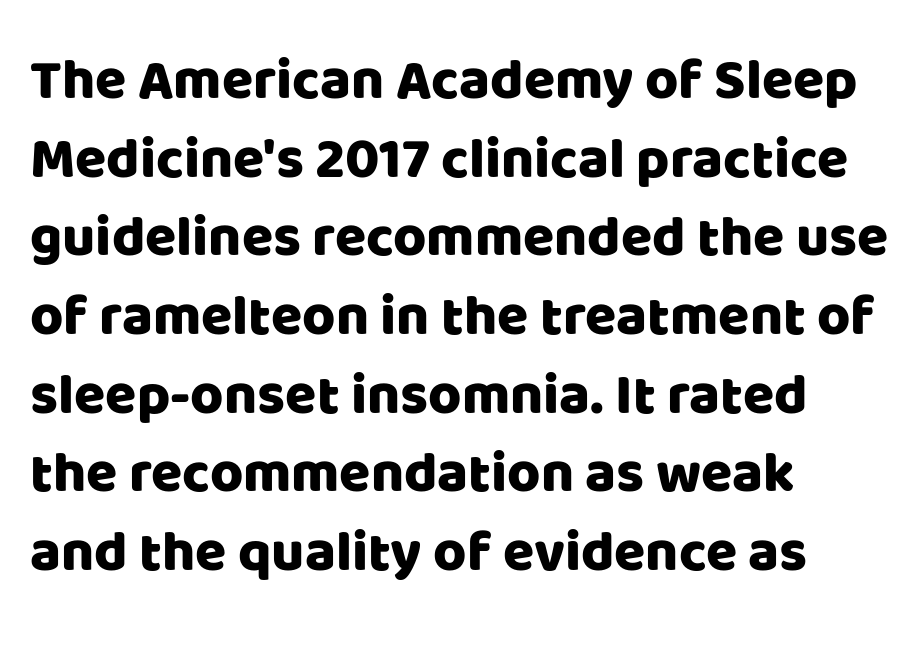
The image shows 57 px sans-serif type, upright; set left-aligned, normal line spacing (1.38x), normal letter spacing, not underlined; low stroke contrast and a large x-height.
